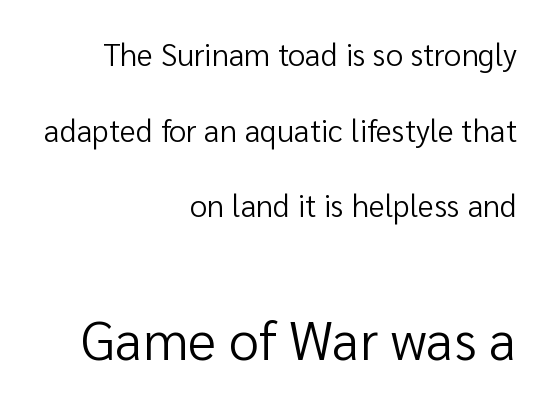
The image shows 54 px regular-weight sans-serif type, upright; set right-aligned, loose line spacing (2.44x), normal letter spacing, not underlined; the second (bottom) block is 1.74x larger; low stroke contrast and a medium x-height.
